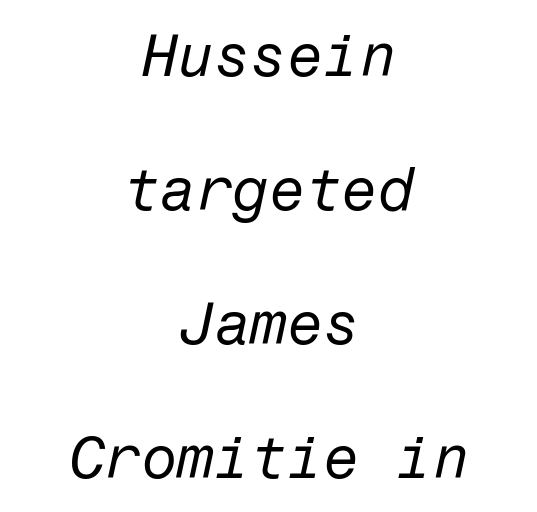
The image shows 59 px regular-weight type, italic (leaning right); set centered, loose line spacing (2.27x), normal letter spacing, not underlined; low stroke contrast and a medium x-height.
